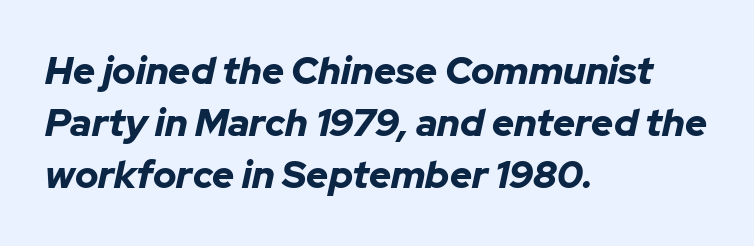
The image shows 38 px bold type, italic (leaning right); set left-aligned, normal line spacing (1.37x), normal letter spacing, not underlined; low stroke contrast and a medium x-height.
